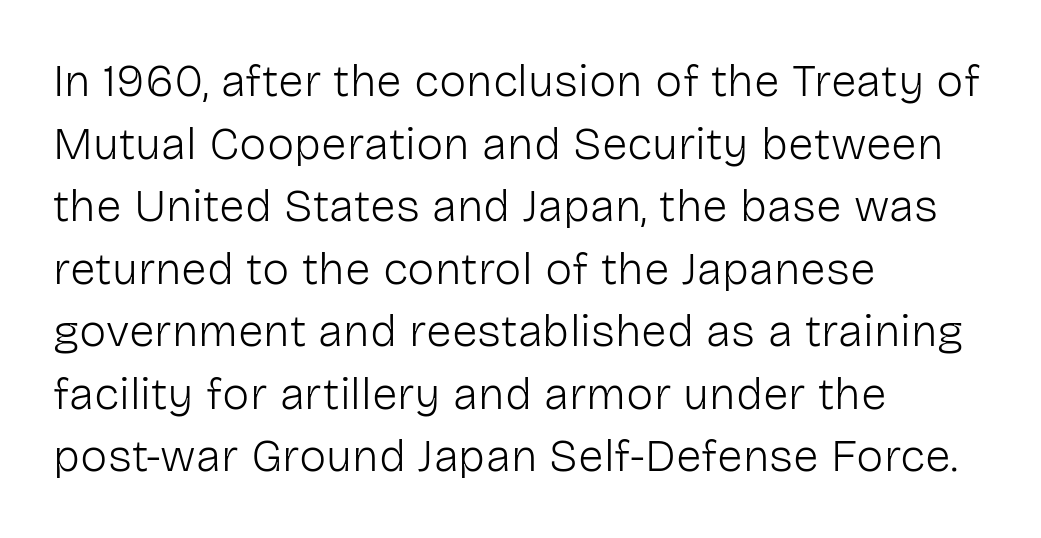
The image shows 46 px light sans-serif type, upright; set left-aligned, normal line spacing (1.36x), normal letter spacing, not underlined; low stroke contrast and a medium x-height.
